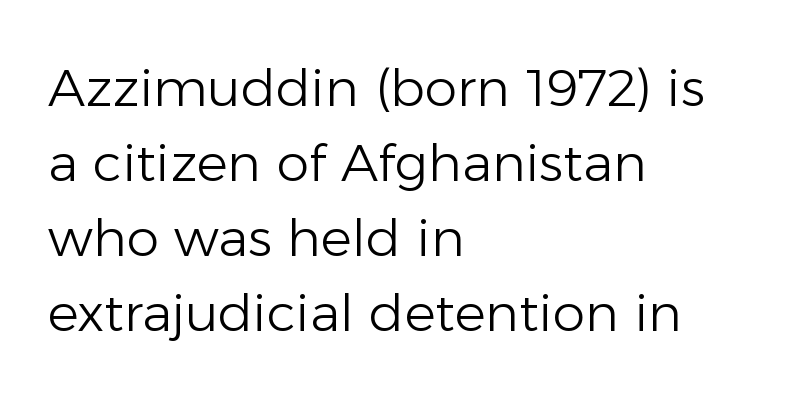
Q: Is the text bold? A: No.
Q: Is the text italic (slanted)? A: No, it is upright.
Q: Is the typeface a serif or a sans-serif typeface? A: Sans-serif.
Q: Is the text underlined? A: No.
Q: How is the paragraph aligned? A: Left-aligned.
Q: Is the spacing between letters normal or unusually wide? A: Normal.
Q: Is the spacing between lines tight, normal or loose? A: Normal.
Q: Width (condensed, normal, or wide)? A: Normal.
Q: Stroke contrast? A: Low.
Q: x-height? A: Medium.
Q: Monospaced? A: No.
